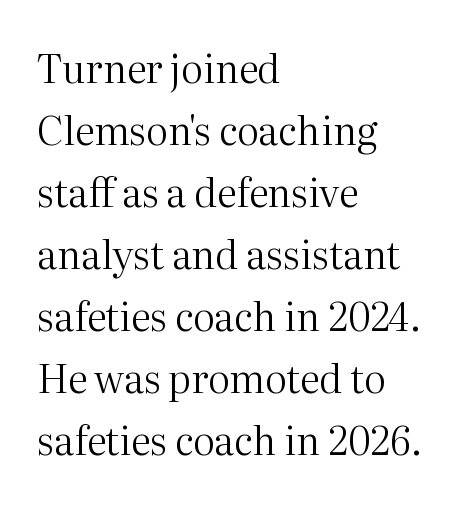
Q: Is the text bold? A: No.
Q: Is the text italic (slanted)? A: No, it is upright.
Q: Is the typeface a serif or a sans-serif typeface? A: Serif.
Q: Is the text underlined? A: No.
Q: How is the paragraph aligned? A: Left-aligned.
Q: Is the spacing between letters normal or unusually wide? A: Normal.
Q: Is the spacing between lines tight, normal or loose? A: Normal.
Q: Width (condensed, normal, or wide)? A: Normal.
Q: Stroke contrast? A: Medium.
Q: x-height? A: Medium.
Q: Monospaced? A: No.
